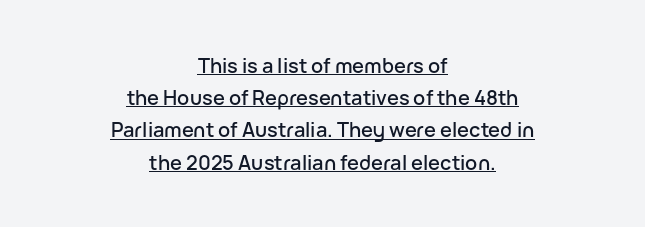
The axis of the letterforms is exactly vertical. Notice how a bar underscores the lettering throughout. Rows of type keep a routine distance in the vertical direction. Where is the straight margin? There isn't one; the lines are centered. Words appear dense and cohesive because spacing is normal.
